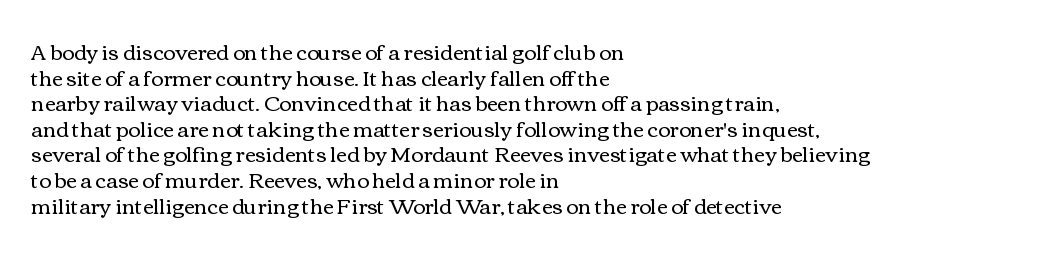
{"italic": "no", "bold": "no", "underline": "no", "align": "left", "line_spacing_ratio": 1.22, "letter_spacing": "normal", "letter_spacing_em": 0.0, "glyph_px": 21}
